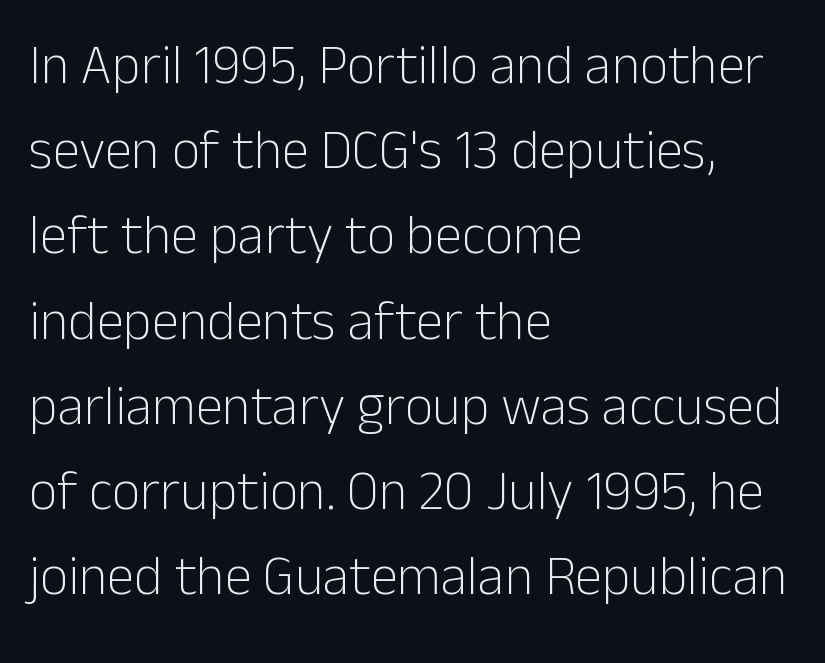
Note: no serifs on the glyphs. Descenders are the only things crossing below the line. Tracking here is standard; glyphs follow each other at the usual distance. Quick note: interline space is typical. The setting favours the left margin, as ordinary paragraphs usually do. The letterforms sit at book weight or below.
